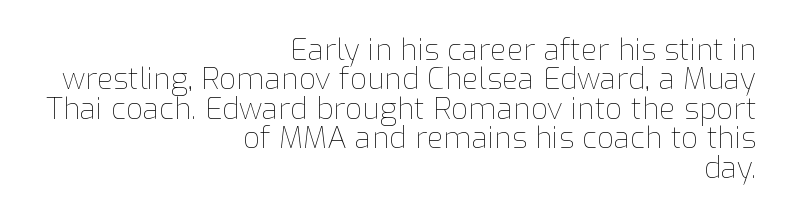
The image shows 30 px thin type, upright; set right-aligned, tight line spacing (0.98x), normal letter spacing, not underlined; low stroke contrast and a medium x-height.
